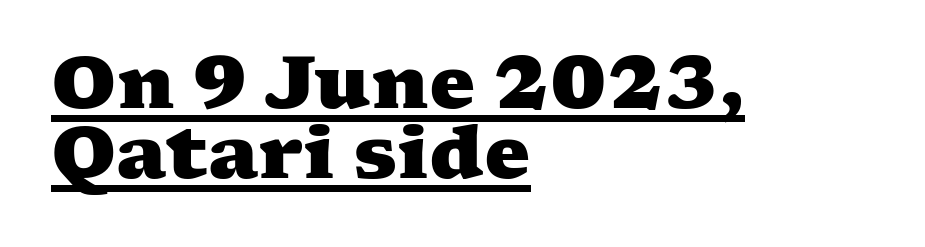
{"serif": "yes", "bold": "yes", "weight": "heavy", "width": "wide", "stroke_contrast": "medium", "x_height": "medium", "monospaced": "no", "underline": "yes", "align": "left", "line_spacing": "tight", "line_spacing_ratio": 0.96, "letter_spacing": "normal", "letter_spacing_em": 0.0, "glyph_px": 73}
